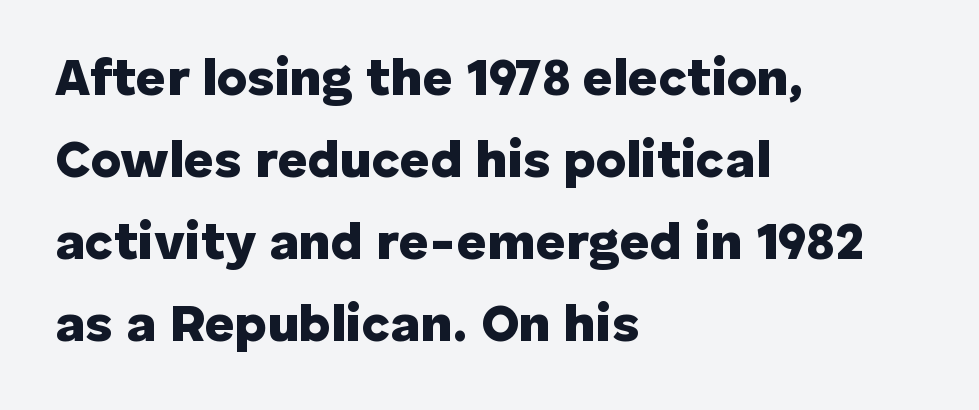
The space directly below the letters is spotless. The face used here has the dense, thick strokes of a bold. The text was rendered using a sans face with plain stroke endings. Layout note: lines flush left. Words appear dense and cohesive because spacing is normal. Looks like regular typesetting: each glyph gets only the width it needs.
